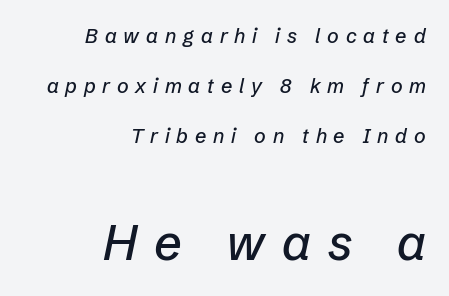
{"italic": "yes", "lean": "right", "slant_degrees": 12, "width": "normal", "stroke_contrast": "low", "x_height": "medium", "monospaced": "no", "underline": "no", "align": "right", "line_spacing": "loose", "line_spacing_ratio": 2.49, "letter_spacing": "wide", "letter_spacing_em": 0.34, "larger_block": "second", "size_ratio": 2.45, "glyph_px": 49}
